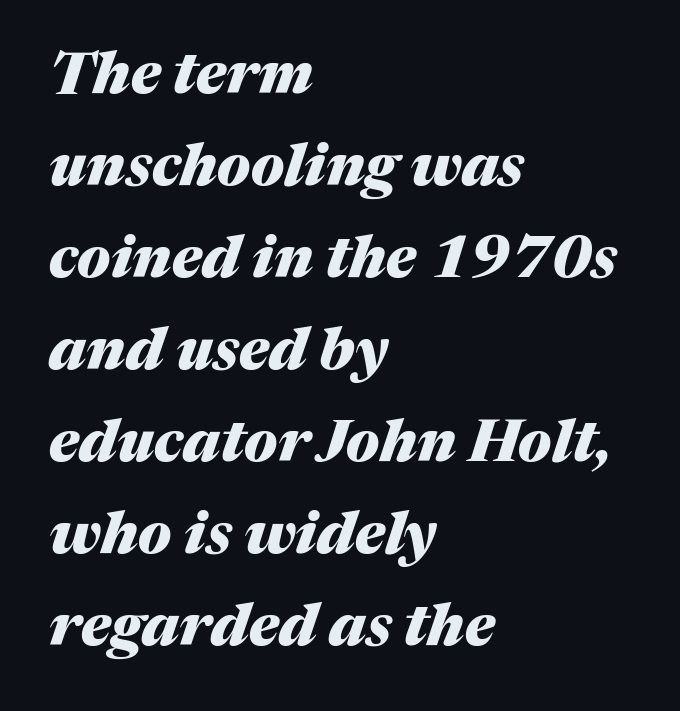
{"italic": "yes", "lean": "right", "slant_degrees": 17, "bold": "yes", "weight": "heavy", "width": "normal", "stroke_contrast": "medium", "x_height": "medium", "monospaced": "no", "underline": "no", "align": "left", "line_spacing": "normal", "line_spacing_ratio": 1.56, "letter_spacing": "normal", "letter_spacing_em": 0.0, "glyph_px": 59}
